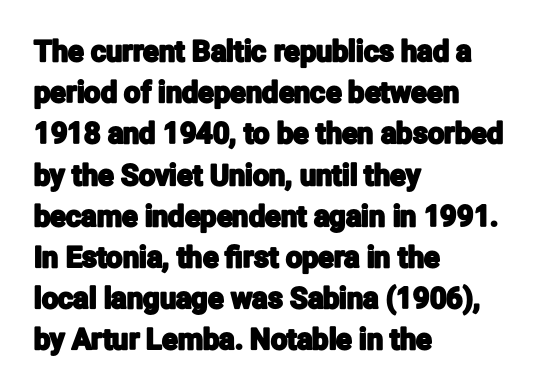
Is the block centered? No — it sits flush against the left margin. Letterform terminals end flat and unadorned throughout the passage. The space directly below the letters is spotless. This block has exactly the height ordinary leading produces. Compared with typical body copy, the letter spacing here is the same. No italicization has been applied; the sample stays upright.
